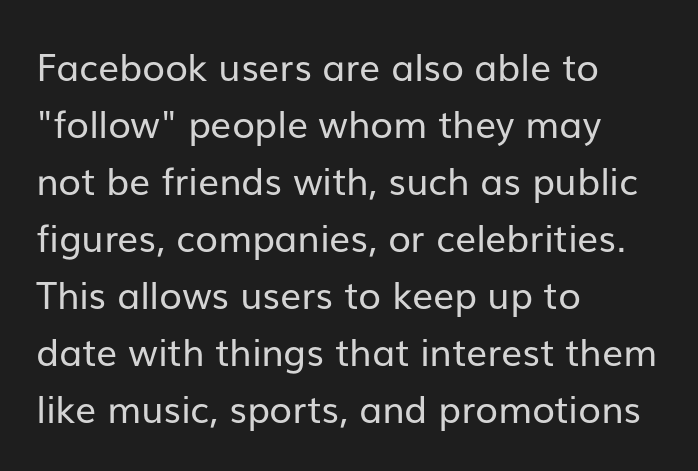
The image shows 37 px regular-weight sans-serif type, upright; set left-aligned, normal line spacing (1.54x), normal letter spacing, not underlined; low stroke contrast and a medium x-height.
